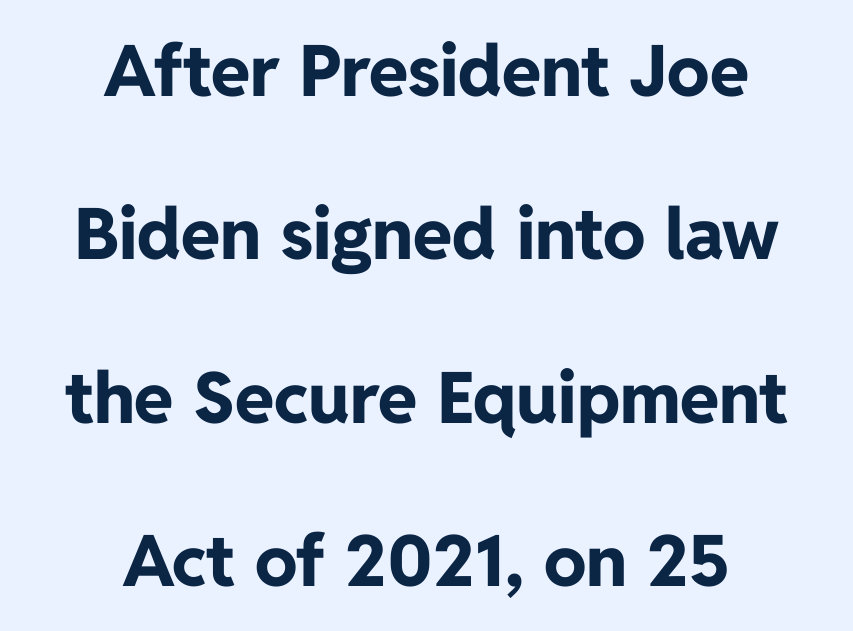
The image shows 71 px bold sans-serif type, upright; set centered, loose line spacing (2.3x), normal letter spacing, not underlined; low stroke contrast and a medium x-height.
